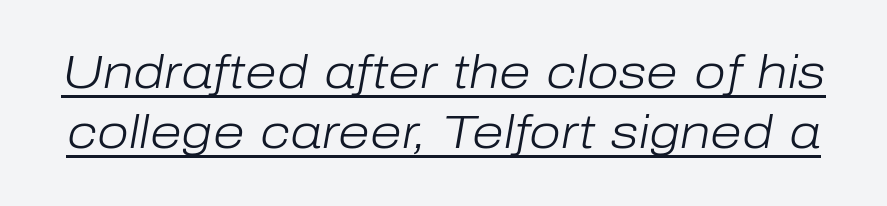
The image shows 46 px light type, italic (leaning right); set normal line spacing (1.31x), normal letter spacing, underlined; low stroke contrast and a medium x-height.
